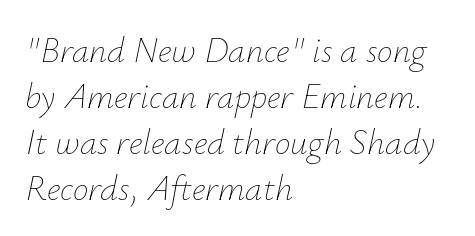
The image shows 35 px thin type, italic (leaning right); set left-aligned, normal line spacing (1.31x), normal letter spacing, not underlined; low stroke contrast and a small x-height.
